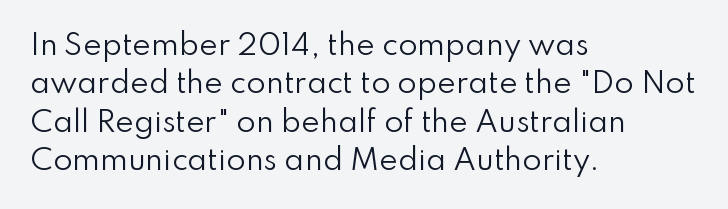
The image shows 28 px regular-weight sans-serif type, upright; set left-aligned, normal line spacing (1.37x), normal letter spacing, not underlined; low stroke contrast and a small x-height.
